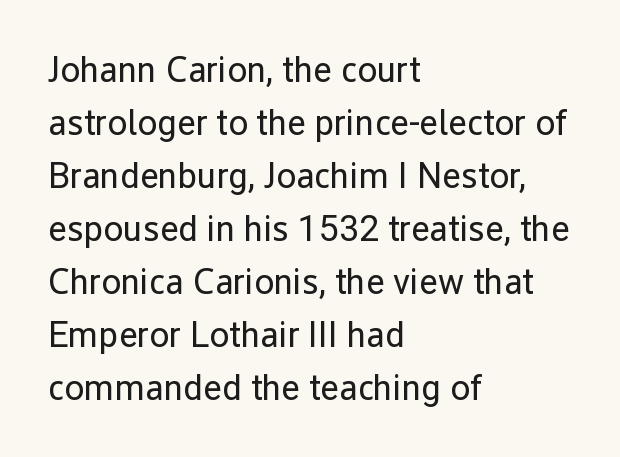
Q: Is the text bold? A: No.
Q: Is the text italic (slanted)? A: No, it is upright.
Q: Is the typeface a serif or a sans-serif typeface? A: Sans-serif.
Q: Is the text underlined? A: No.
Q: How is the paragraph aligned? A: Left-aligned.
Q: Is the spacing between letters normal or unusually wide? A: Normal.
Q: Is the spacing between lines tight, normal or loose? A: Normal.
Q: Width (condensed, normal, or wide)? A: Normal.
Q: Stroke contrast? A: Low.
Q: x-height? A: Medium.
Q: Monospaced? A: No.
